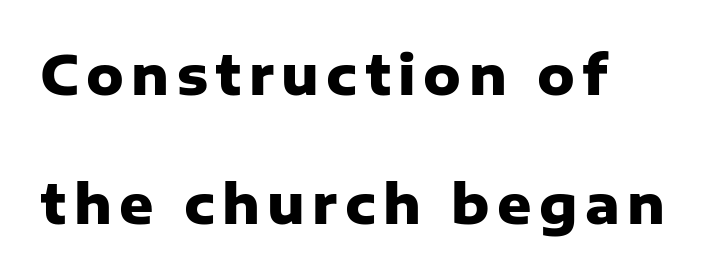
Examine the stroke ends and you'll find no serifs. Every character sits straight up, as roman type does. Looks like regular typesetting: each glyph gets only the width it needs. Interline gaps are noticeably wide in this sample. Line beginnings align vertically; line endings do not. Descenders are the only things crossing below the line.
